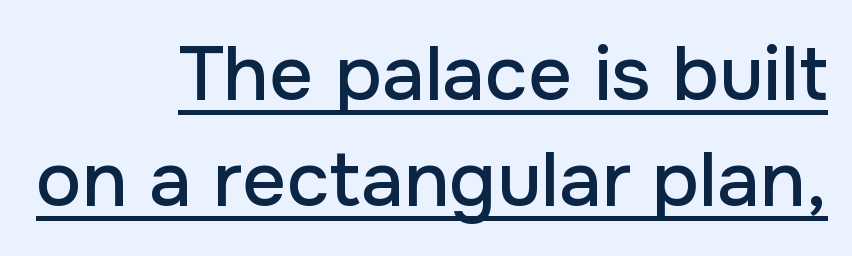
Students, observe the line beneath the letters — that is underlining. A student would call this right alignment; a typographer would say flush right, rag left. These lines are rendered in a variable-pitch font. The specimen reads as upright at a glance. Are there feet on the stems? There aren't — it's a sans.
